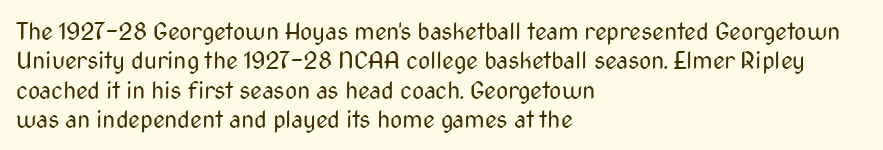
{"italic": "no", "bold": "no", "underline": "no", "align": "left", "line_spacing_ratio": 1.22, "letter_spacing": "normal", "letter_spacing_em": 0.0, "glyph_px": 24}
